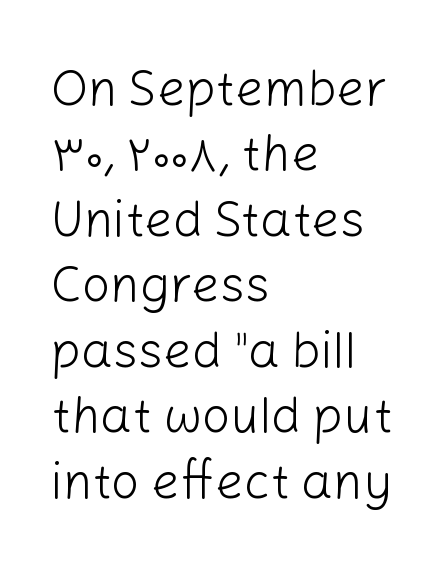
{"serif": "no", "italic": "no", "bold": "no", "weight": "light", "width": "normal", "stroke_contrast": "low", "x_height": "medium", "monospaced": "no", "underline": "no", "align": "left", "line_spacing": "normal", "line_spacing_ratio": 1.31, "letter_spacing": "normal", "letter_spacing_em": 0.0, "glyph_px": 50}
